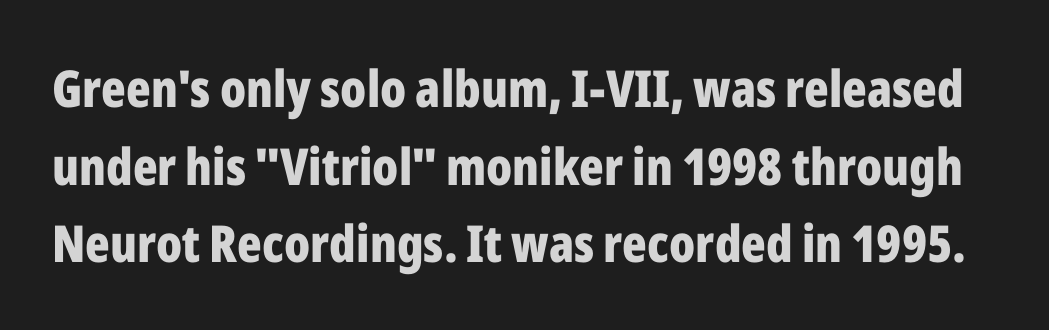
The image shows 51 px bold, condensed sans-serif type, upright; set normal line spacing (1.52x), normal letter spacing, not underlined; low stroke contrast and a medium x-height.
